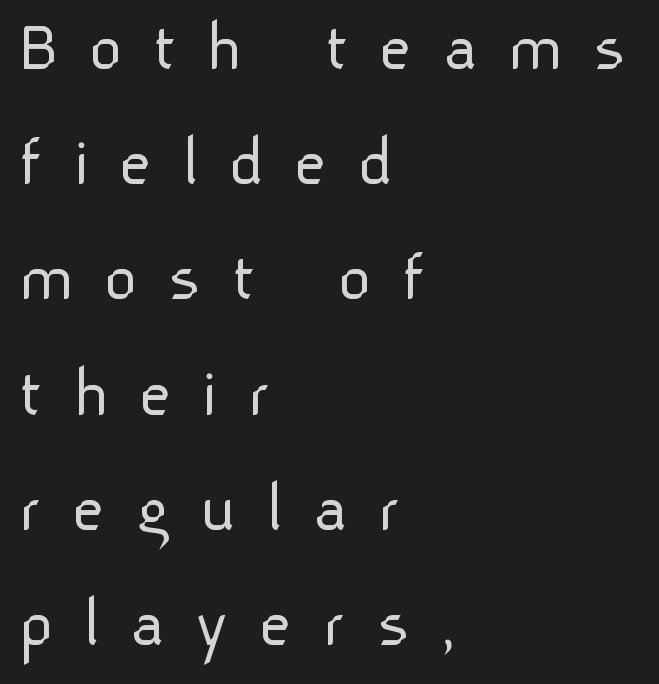
On a weight scale, this lands at 450 or below. The strip under each line holds only bare page. Observe the absence of serifs on each vertical stroke in this sample. Think of a printed novel: that variable character pitch is what you see here. The ragged edge is on the right, which tells us the setting is flush left.
